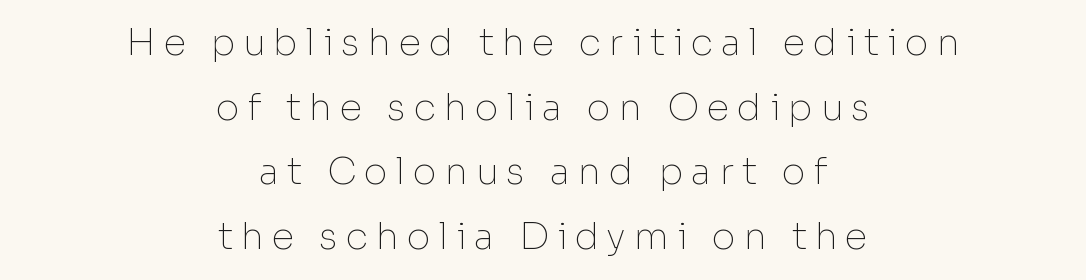
{"serif": "no", "italic": "no", "bold": "no", "weight": "thin", "width": "normal", "stroke_contrast": "low", "x_height": "medium", "monospaced": "no", "underline": "no", "align": "center", "line_spacing_ratio": 1.75, "letter_spacing": "wide", "letter_spacing_em": 0.21, "glyph_px": 37}
